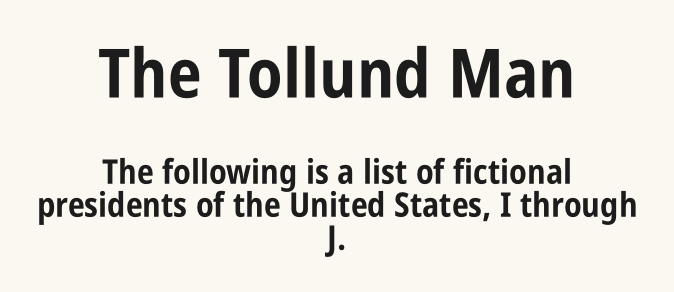
Rendered with straight, roman letterforms. The leading is snug, giving the passage a crowded texture. Standard letterfit; no display-style spreading of the glyphs. The space directly below the letters is spotless. Set as a true bold cut, around the 700 mark. The lines in this sample share a center point and differ in where they start and stop.
